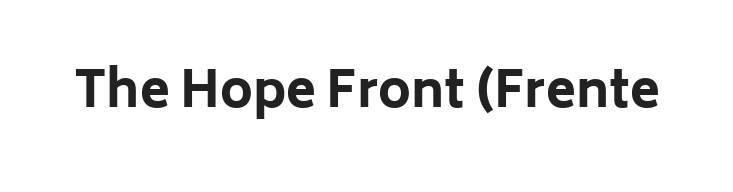
Caption: bold face, heavy strokes. The space beneath each line is pristine and unruled. The letters advance in unequal steps, a hallmark of proportional type. You can tell from the bare stems that sans-serif type was used. If you drew a line through each stem, it would be perfectly vertical.
